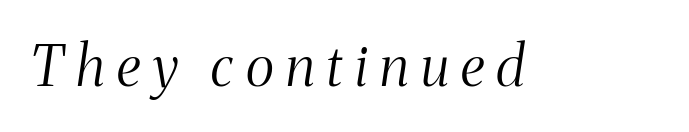
The image shows 56 px light, condensed serif type, italic (leaning right); set unusually wide letter spacing (+0.22 em), not underlined; medium stroke contrast and a medium x-height.
